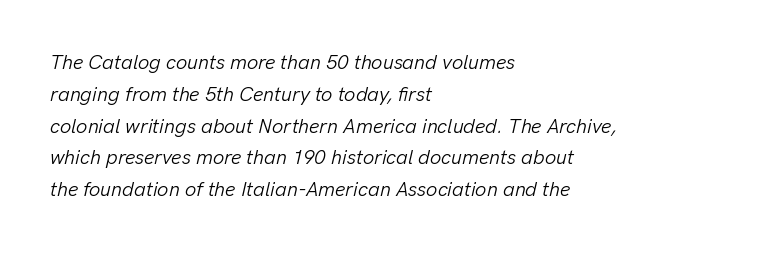
{"italic": "yes", "lean": "right", "slant_degrees": 13, "bold": "no", "underline": "no", "align": "left", "line_spacing": "normal", "line_spacing_ratio": 1.59, "letter_spacing": "normal", "letter_spacing_em": 0.0, "glyph_px": 20}
